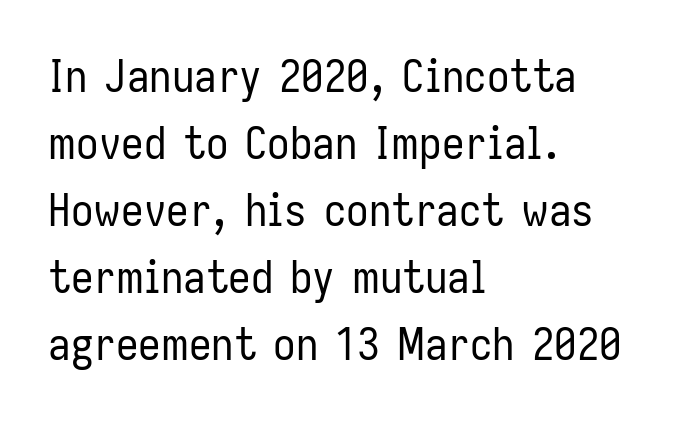
{"serif": "no", "italic": "no", "bold": "no", "weight": "regular", "width": "condensed", "stroke_contrast": "low", "x_height": "medium", "monospaced": "no", "underline": "no", "align": "left", "line_spacing": "normal", "line_spacing_ratio": 1.49, "letter_spacing": "normal", "letter_spacing_em": 0.0, "glyph_px": 45}
